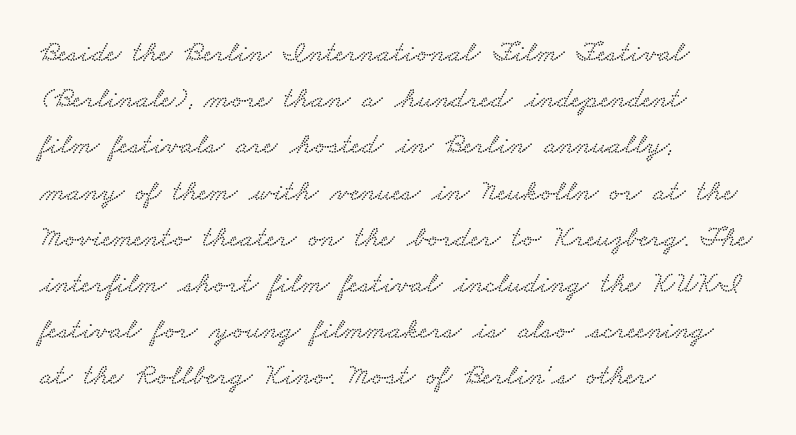
{"serif": "yes", "width": "wide", "stroke_contrast": "low", "x_height": "small", "monospaced": "no", "underline": "no", "align": "left", "line_spacing": "normal", "line_spacing_ratio": 1.54, "letter_spacing": "normal", "letter_spacing_em": 0.0, "glyph_px": 30}
